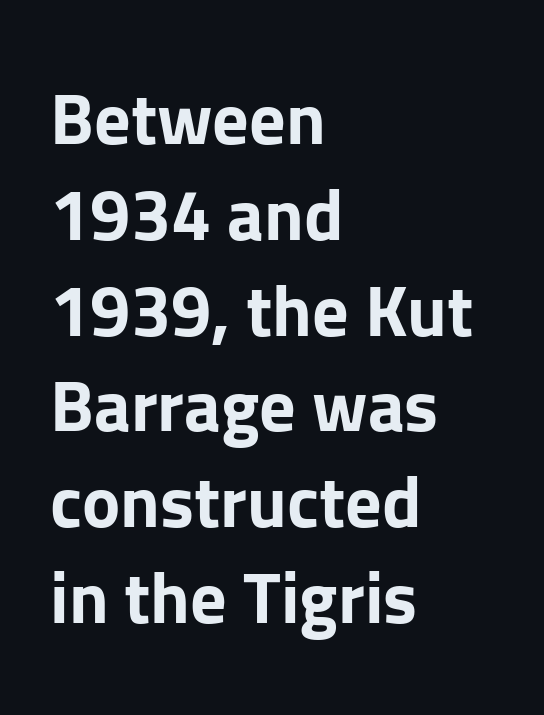
Visually the block forms a straight wall on the left and a jagged coastline on the right. Strokes here are thick enough to call this a true bold. The letters carry no serifs — their stems end cleanly without finishing strokes. A typesetter would call this leading conventional body-copy spacing. If you drew a line through each stem, it would be perfectly vertical.
